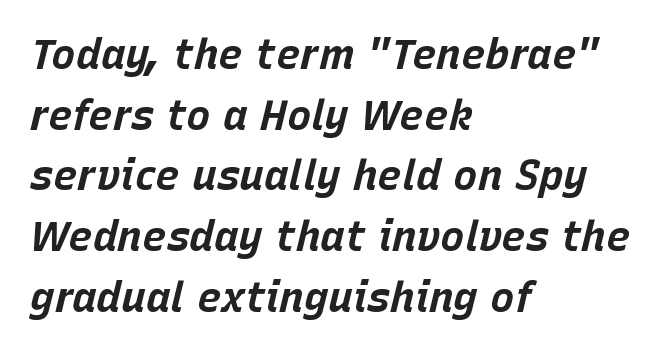
The space between consecutive lines is moderate. Notice how thick the strokes are: this is what a full bold looks like. Compared with ordinary roman type, these characters are visibly tilted. The face used here is proportionally spaced, like ordinary book or web type. Horizontally, the lines are justified to the leading edge only.
